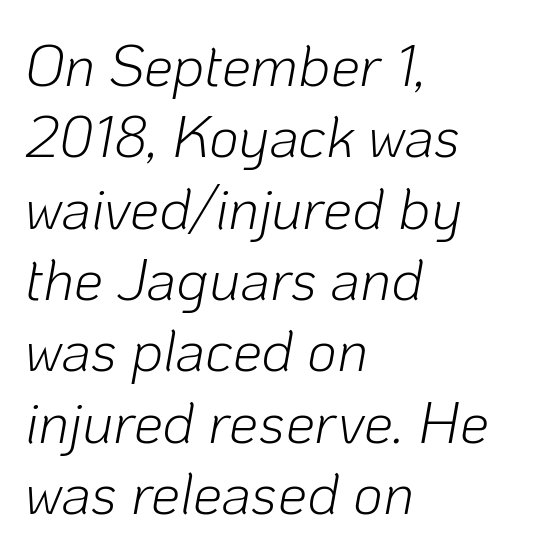
The image shows 58 px light type, italic (leaning right); set left-aligned, line spacing 1.23x, normal letter spacing, not underlined; low stroke contrast and a medium x-height.
